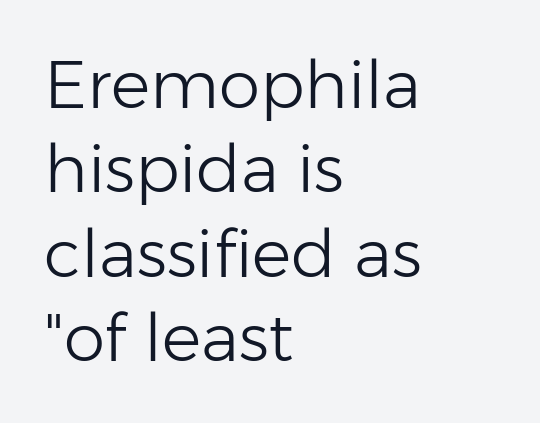
Q: Is the text bold? A: No.
Q: Is the text italic (slanted)? A: No, it is upright.
Q: Is the typeface a serif or a sans-serif typeface? A: Sans-serif.
Q: Is the text underlined? A: No.
Q: How is the paragraph aligned? A: Left-aligned.
Q: Is the spacing between letters normal or unusually wide? A: Normal.
Q: Is the spacing between lines tight, normal or loose? A: Normal.
Q: Width (condensed, normal, or wide)? A: Normal.
Q: Stroke contrast? A: Low.
Q: x-height? A: Medium.
Q: Monospaced? A: No.
